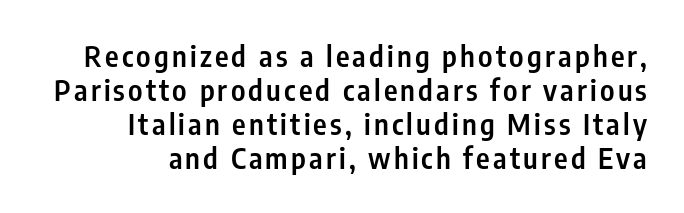
{"serif": "no", "italic": "no", "bold": "semi", "weight": "semibold", "width": "condensed", "stroke_contrast": "low", "x_height": "medium", "monospaced": "no", "underline": "no", "line_spacing_ratio": 1.17, "glyph_px": 29}
